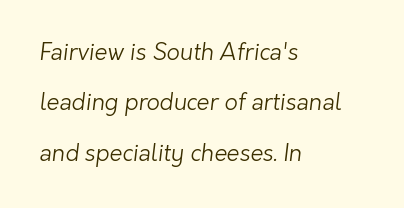
Is the letter spacing exaggerated? No — it looks like the ordinary default. The typesetting does not lean heavy: it is not bold. Words float on clear page, feet unadorned. Caption: multi-line text, flush left, ragged right. Rows of type keep a wide berth in the vertical direction.
